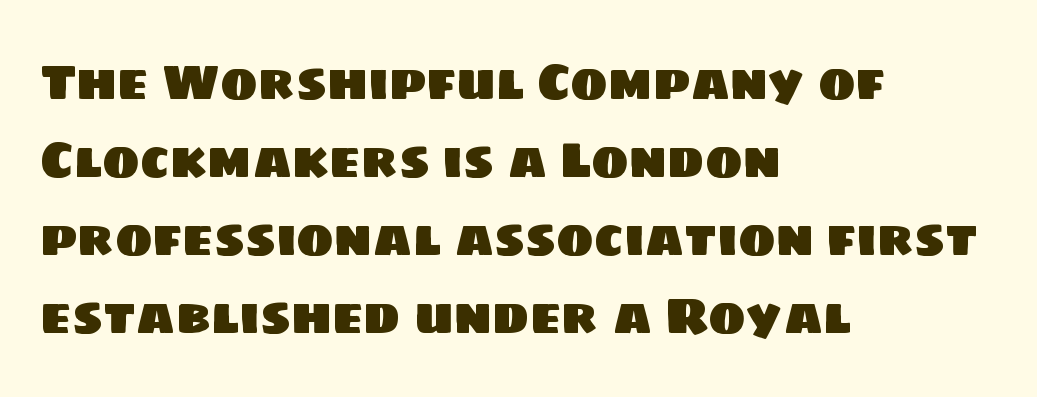
The image shows 50 px sans-serif type; set left-aligned, normal line spacing (1.56x), normal letter spacing, not underlined; low stroke contrast and a large x-height.
